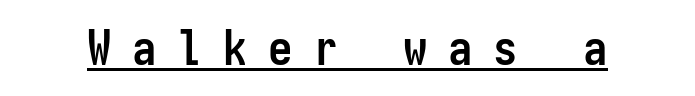
Q: Is the text bold? A: Yes.
Q: Is the text italic (slanted)? A: No, it is upright.
Q: Is the typeface a serif or a sans-serif typeface? A: Sans-serif.
Q: Is the text underlined? A: Yes.
Q: Is the spacing between letters normal or unusually wide? A: Unusually wide.
Q: Width (condensed, normal, or wide)? A: Condensed.
Q: Stroke contrast? A: Low.
Q: x-height? A: Medium.
Q: Monospaced? A: Yes.
